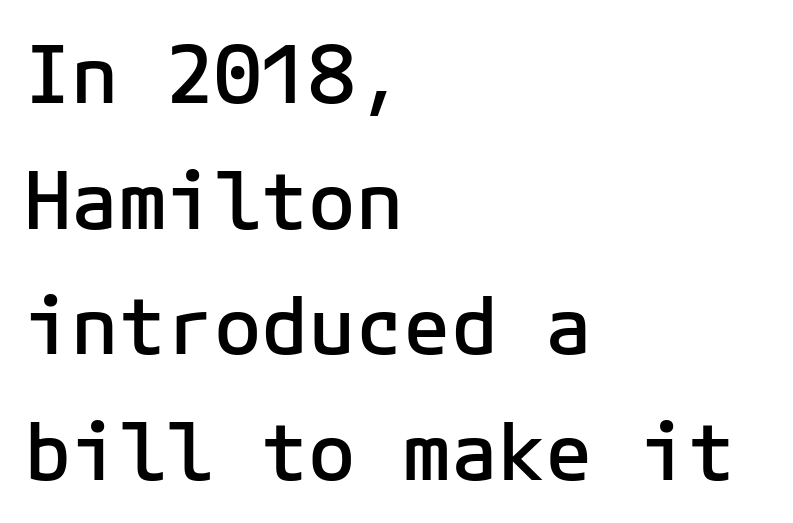
The image shows 79 px semibold sans-serif type, upright; set left-aligned, normal line spacing (1.59x), normal letter spacing, not underlined; low stroke contrast and a medium x-height.
